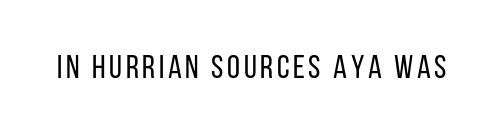
The passage shown is typed in a proportional face where columns would drift. Nothing sits at the stroke ends, so this counts as sans-serif. A quiet, ordinary-to-light weight characterises the typeface. Has an underline been added? It has not. The letters stand straight up with perfectly vertical stems.
